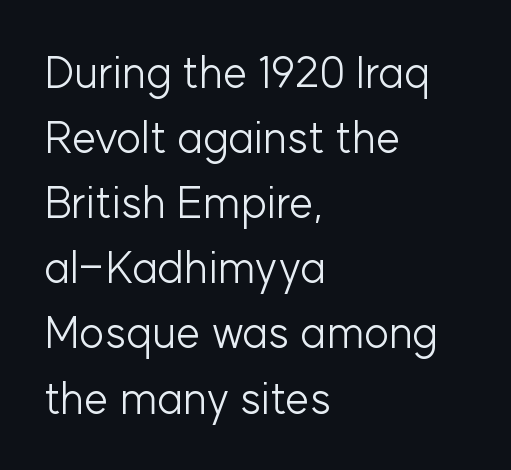
Weight: not bold — regular or lighter. The area under the type is left untouched. Nope, no serifs anywhere on these letters. Students, note that the glyphs here touch the page at normal intervals.
